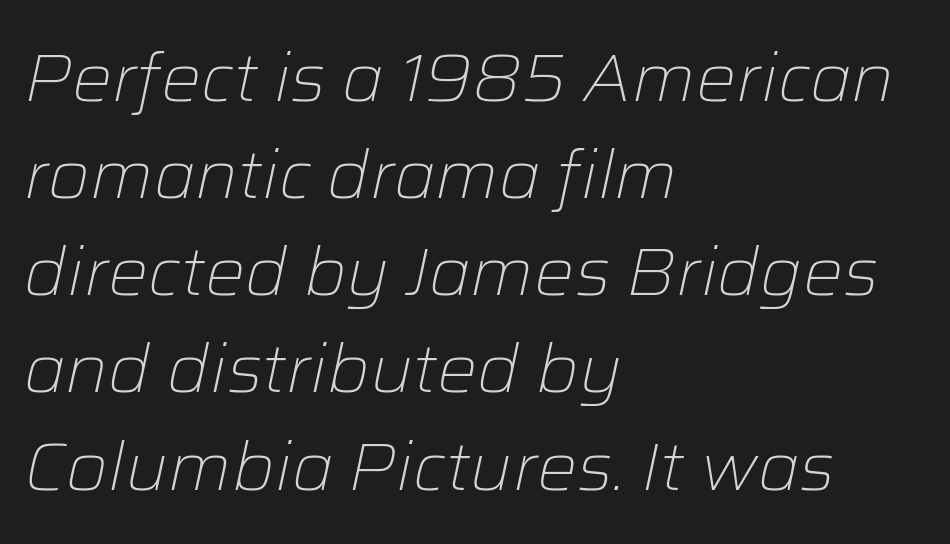
Q: Is the text bold? A: No.
Q: Is the text italic (slanted)? A: Yes, it leans right by about 12 degrees.
Q: Is the text underlined? A: No.
Q: How is the paragraph aligned? A: Left-aligned.
Q: Is the spacing between letters normal or unusually wide? A: Normal.
Q: Is the spacing between lines tight, normal or loose? A: Normal.
Q: Width (condensed, normal, or wide)? A: Normal.
Q: Stroke contrast? A: Low.
Q: x-height? A: Medium.
Q: Monospaced? A: No.
